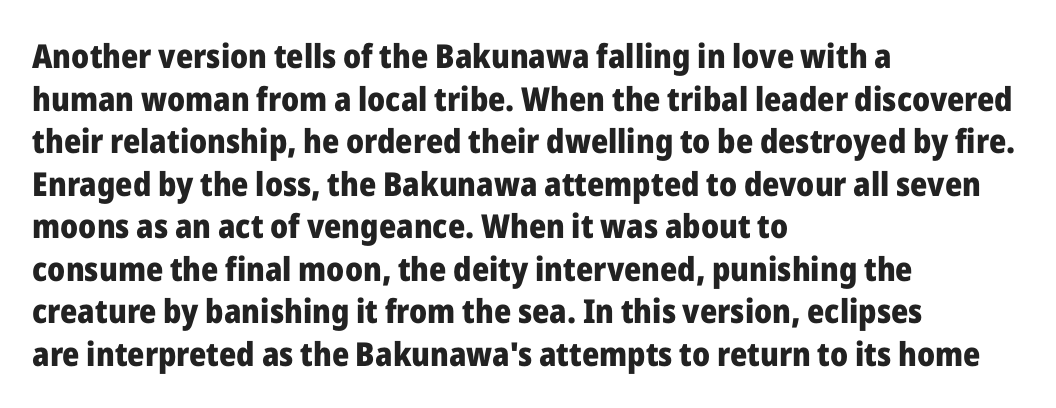
{"serif": "no", "italic": "no", "bold": "yes", "weight": "heavy", "width": "normal", "stroke_contrast": "low", "x_height": "medium", "monospaced": "no", "underline": "no", "align": "left", "line_spacing": "normal", "line_spacing_ratio": 1.29, "letter_spacing": "normal", "letter_spacing_em": 0.0, "glyph_px": 33}
